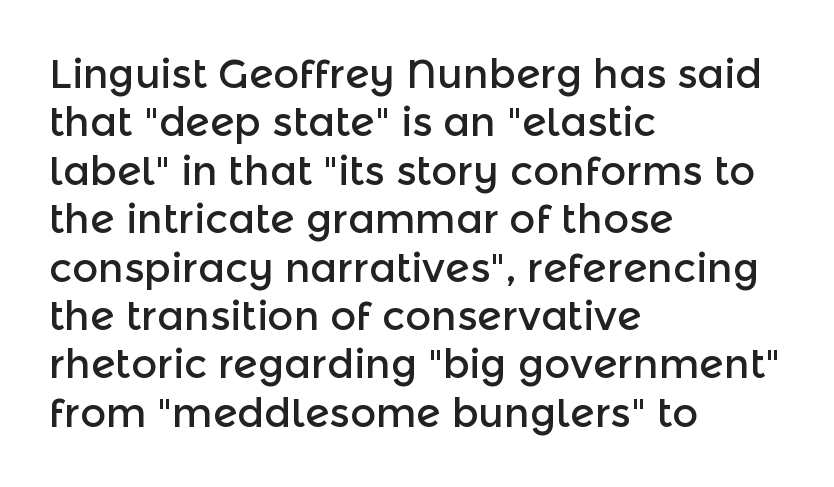
{"serif": "no", "italic": "no", "width": "normal", "x_height": "medium", "monospaced": "no", "underline": "no", "align": "left", "line_spacing_ratio": 1.21, "letter_spacing": "normal", "letter_spacing_em": 0.0, "glyph_px": 40}
